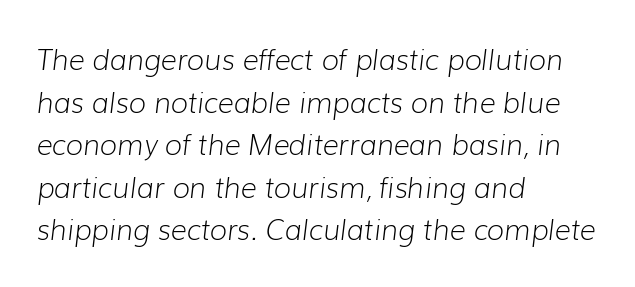
Q: Is the text bold? A: No.
Q: Is the text italic (slanted)? A: Yes, it leans right by about 7 degrees.
Q: Is the text underlined? A: No.
Q: How is the paragraph aligned? A: Left-aligned.
Q: Is the spacing between letters normal or unusually wide? A: Normal.
Q: Is the spacing between lines tight, normal or loose? A: Normal.
Q: Width (condensed, normal, or wide)? A: Normal.
Q: Stroke contrast? A: Low.
Q: x-height? A: Medium.
Q: Monospaced? A: No.
